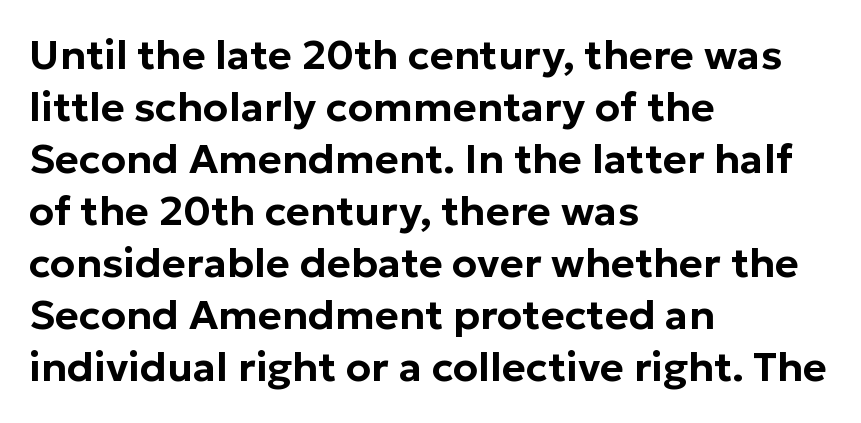
Lines of text with bare space underneath. Spacing verdict: proportional, widths tailored to each character. What's the leading like? Ordinary, nothing unusual. The font family rendered here belongs to the sans-serif group. Does the copy run flush right? No — it runs flush left.
